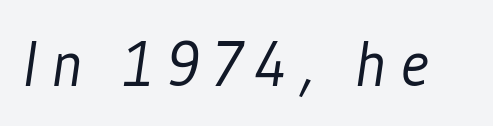
The image shows 65 px light, condensed sans-serif type; set unusually wide letter spacing (+0.2 em), not underlined; low stroke contrast and a medium x-height.
